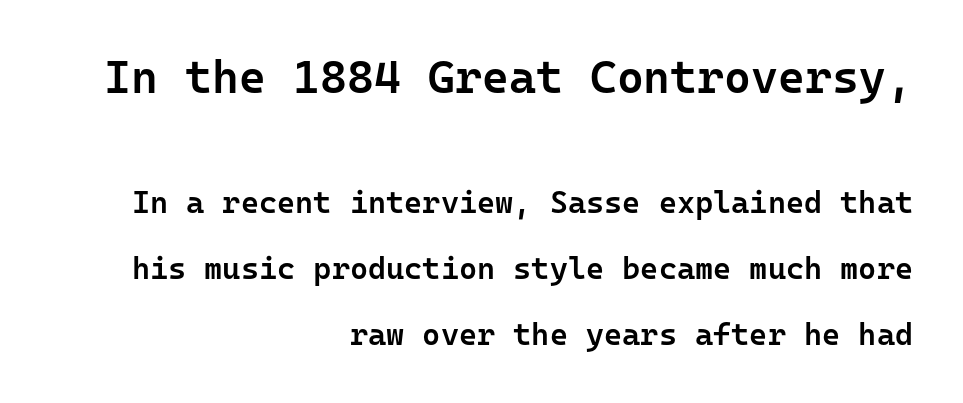
The image shows 46 px semibold sans-serif type, upright, monospaced; set right-aligned, loose line spacing (2.12x), normal letter spacing, not underlined; the first (top) block is 1.48x larger; low stroke contrast and a medium x-height.
